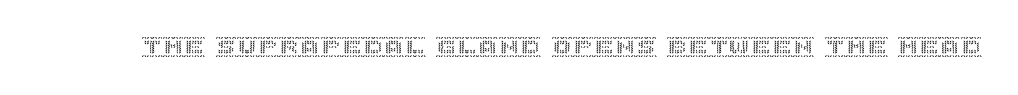
Every character sits straight up, as roman type does. The string is rendered with underlining switched off. Students, note that the glyphs here touch the page at normal intervals.
